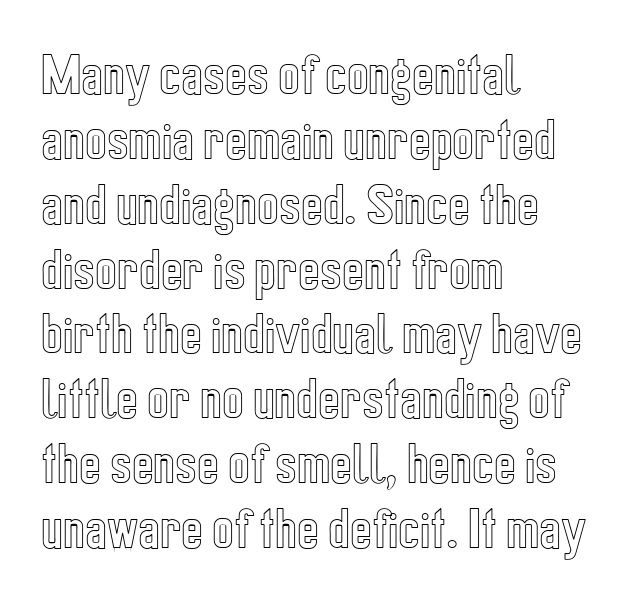
The space beneath each line is pristine and unruled. The paragraph shown leans on its left margin. Character widths vary here, with narrow letters taking less room than wide ones. Evenly set lines give the paragraph a standard silhouette. This sample uses plain, unmodified letter spacing.
